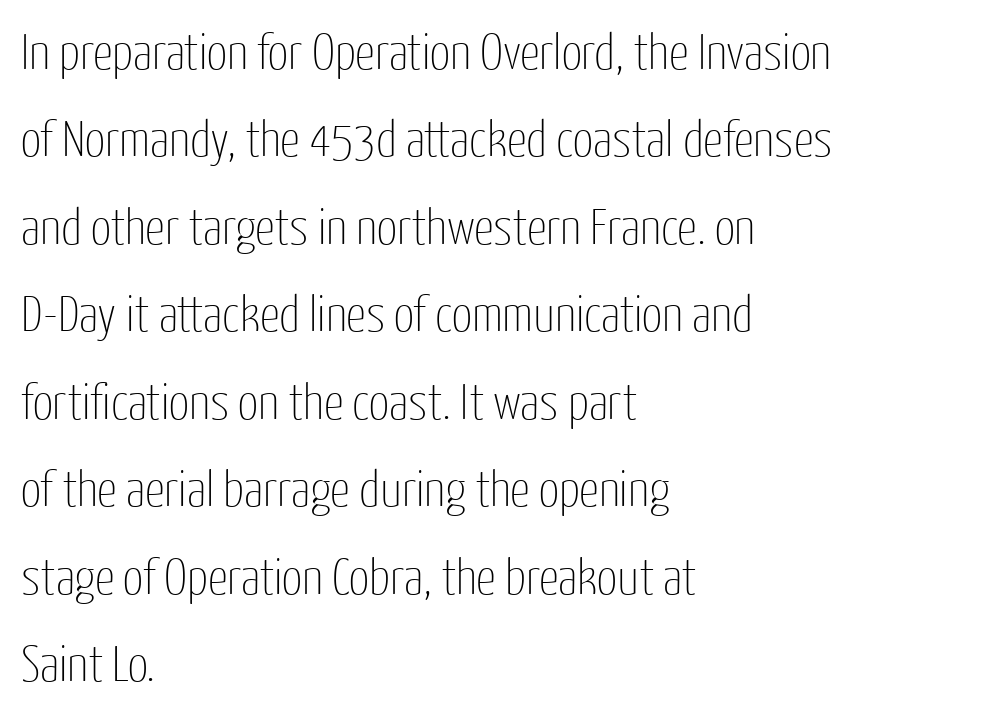
The image shows 50 px thin, condensed sans-serif type, upright; set left-aligned, line spacing 1.75x, normal letter spacing, not underlined; low stroke contrast and a medium x-height.
